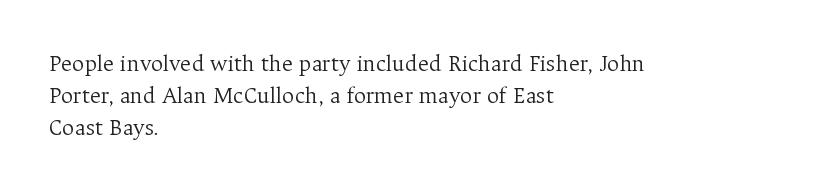
{"italic": "no", "bold": "no", "underline": "no", "align": "left", "line_spacing": "normal", "line_spacing_ratio": 1.33, "letter_spacing": "normal", "letter_spacing_em": 0.0, "glyph_px": 24}
